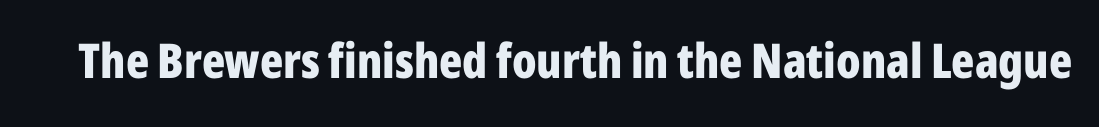
Q: Is the text bold? A: Yes.
Q: Is the text italic (slanted)? A: No, it is upright.
Q: Is the typeface a serif or a sans-serif typeface? A: Sans-serif.
Q: Is the text underlined? A: No.
Q: Is the spacing between letters normal or unusually wide? A: Normal.
Q: Width (condensed, normal, or wide)? A: Condensed.
Q: Stroke contrast? A: Low.
Q: x-height? A: Medium.
Q: Monospaced? A: No.
